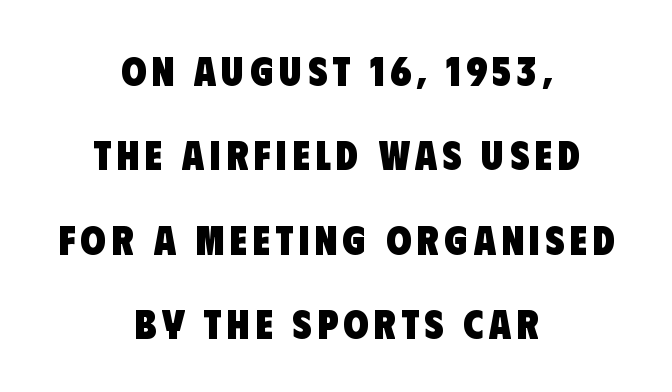
Spacing verdict: proportional, widths tailored to each character. The face used here is a sans, in the tradition of grotesques and geometrics. Each new line begins a long way beneath the previous one. Decoration check: the copy has no underline. Notice how thick the strokes are: this is what a full bold looks like. In CSS terms this would be text-align: center.
